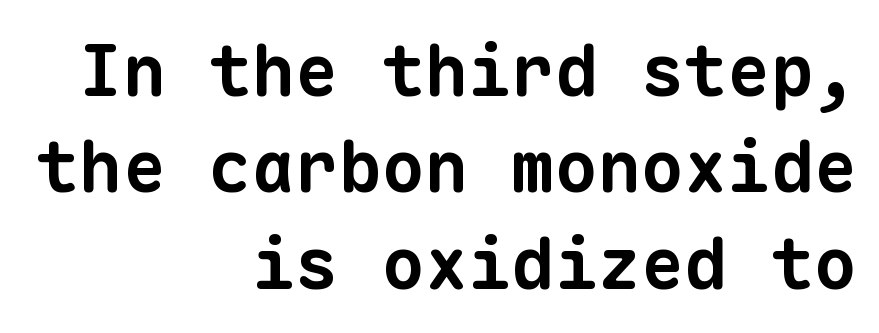
{"serif": "no", "bold": "yes", "weight": "bold", "width": "normal", "stroke_contrast": "low", "x_height": "medium", "monospaced": "yes", "underline": "no", "align": "right", "line_spacing": "normal", "line_spacing_ratio": 1.34, "letter_spacing": "normal", "letter_spacing_em": 0.0, "glyph_px": 72}
